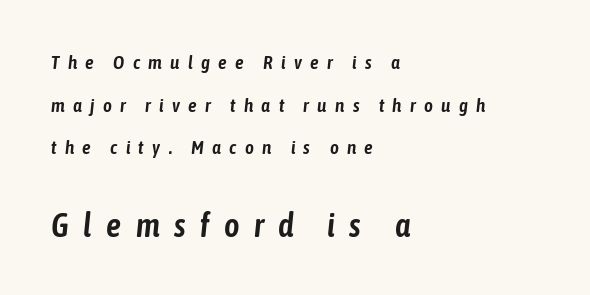
The image shows 33 px condensed type, italic (leaning right); set left-aligned, loose line spacing (2.25x), unusually wide letter spacing (+0.44 em), not underlined; the second (bottom) block is 1.74x larger; low stroke contrast and a medium x-height.
